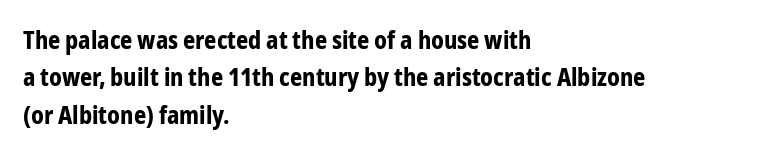
{"italic": "no", "bold": "yes", "underline": "no", "align": "left", "line_spacing": "normal", "line_spacing_ratio": 1.56, "letter_spacing": "normal", "letter_spacing_em": 0.0, "glyph_px": 24}
